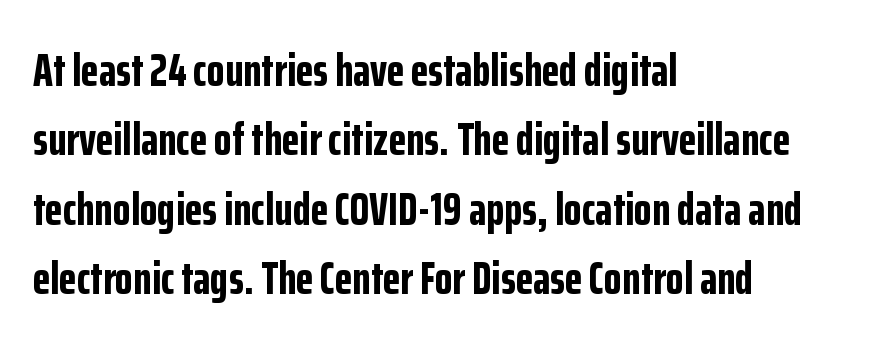
Q: Is the text bold? A: Yes.
Q: Is the text italic (slanted)? A: No, it is upright.
Q: Is the typeface a serif or a sans-serif typeface? A: Sans-serif.
Q: Is the text underlined? A: No.
Q: How is the paragraph aligned? A: Left-aligned.
Q: Is the spacing between letters normal or unusually wide? A: Normal.
Q: Is the spacing between lines tight, normal or loose? A: Normal.
Q: Width (condensed, normal, or wide)? A: Condensed.
Q: Stroke contrast? A: Low.
Q: x-height? A: Medium.
Q: Monospaced? A: No.
